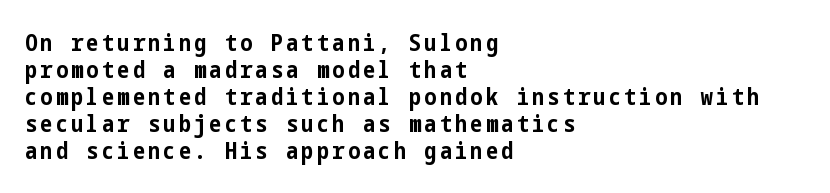
Q: Is the text bold? A: Yes.
Q: Is the text italic (slanted)? A: No, it is upright.
Q: Is the text underlined? A: No.
Q: How is the paragraph aligned? A: Left-aligned.
Q: Is the spacing between lines tight, normal or loose? A: Tight.
